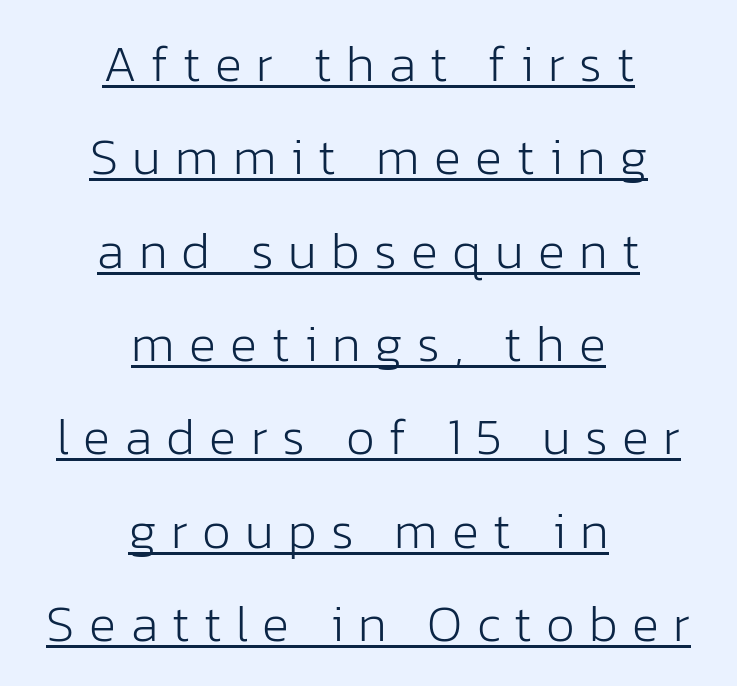
Q: Is the text bold? A: No.
Q: Is the text italic (slanted)? A: No, it is upright.
Q: Is the typeface a serif or a sans-serif typeface? A: Sans-serif.
Q: Is the text underlined? A: Yes.
Q: How is the paragraph aligned? A: Centered.
Q: Is the spacing between letters normal or unusually wide? A: Unusually wide.
Q: Width (condensed, normal, or wide)? A: Normal.
Q: Stroke contrast? A: Low.
Q: x-height? A: Medium.
Q: Monospaced? A: No.
